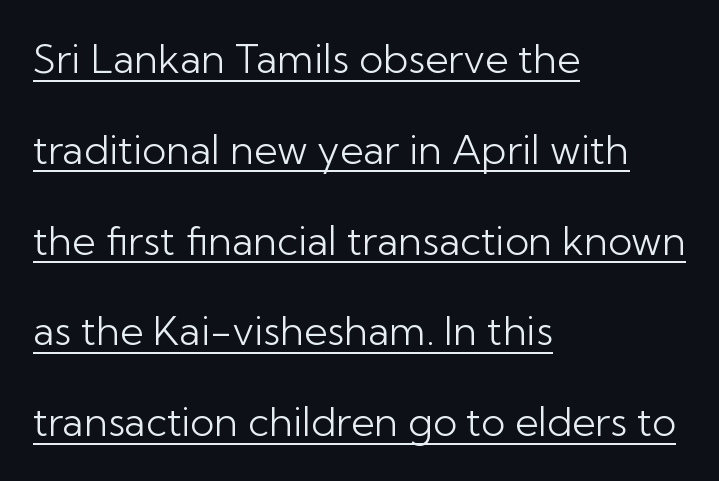
The weight tops out at a normal text grade. Unlike a traditional serif, this face leaves its strokes unadorned. Character widths vary here, with narrow letters taking less room than wide ones. Ordinary non-slanted type is in use.
